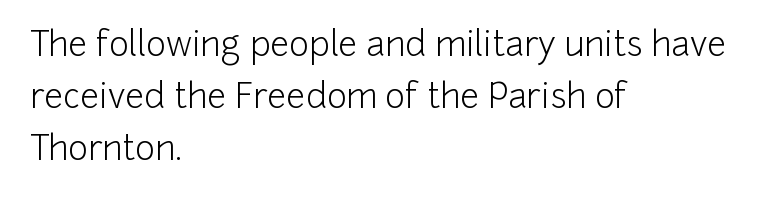
Q: Is the text bold? A: No.
Q: Is the text italic (slanted)? A: No, it is upright.
Q: Is the typeface a serif or a sans-serif typeface? A: Sans-serif.
Q: Is the text underlined? A: No.
Q: How is the paragraph aligned? A: Left-aligned.
Q: Is the spacing between letters normal or unusually wide? A: Normal.
Q: Is the spacing between lines tight, normal or loose? A: Normal.
Q: Width (condensed, normal, or wide)? A: Normal.
Q: Stroke contrast? A: Low.
Q: x-height? A: Medium.
Q: Monospaced? A: No.
